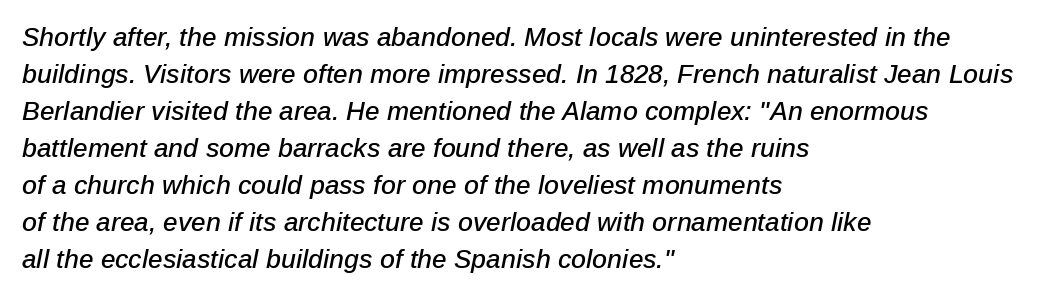
{"italic": "yes", "lean": "right", "slant_degrees": 12, "underline": "no", "align": "left", "line_spacing": "normal", "line_spacing_ratio": 1.42, "letter_spacing": "normal", "letter_spacing_em": 0.0, "glyph_px": 26}
